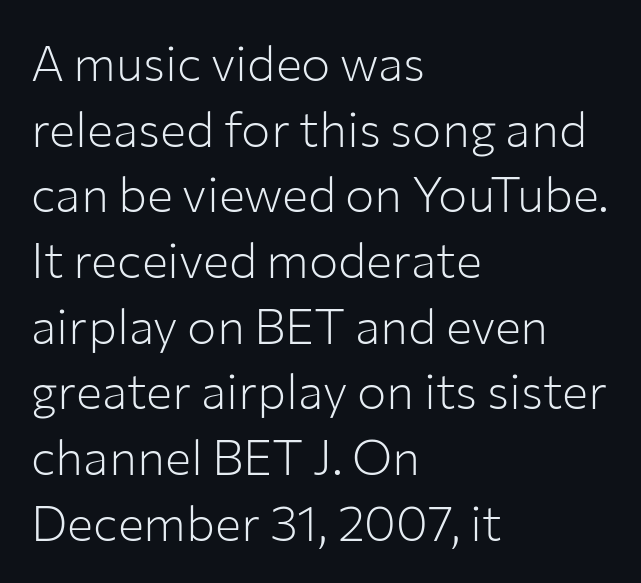
The image shows 49 px light sans-serif type, upright; set left-aligned, normal line spacing (1.34x), normal letter spacing, not underlined; low stroke contrast and a medium x-height.
